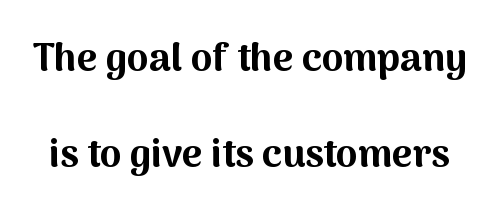
Typographic density is high because the face is bold. The tracking reads as untouched default to a designer's eye. A typesetter would label this face a sans. The letters stand upright; this is a roman face. Loosely led — the rows are spread out.
